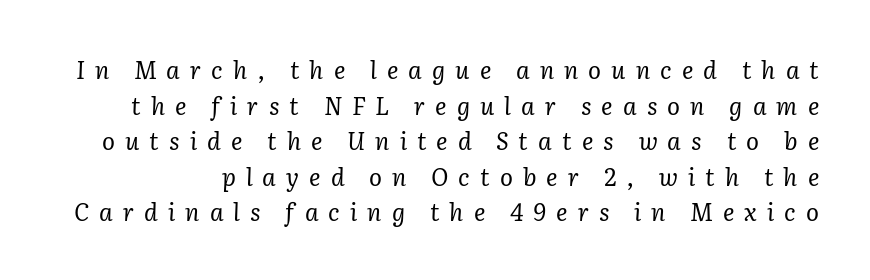
The whole block is typeset with a tilt. The tracking jumps out immediately: characters are airy and widely separated. Letters rest on an invisible, unmarked baseline. The rendering uses a moderate line-height, typical for paragraphs. Unbolded letterforms with no extra heft.
